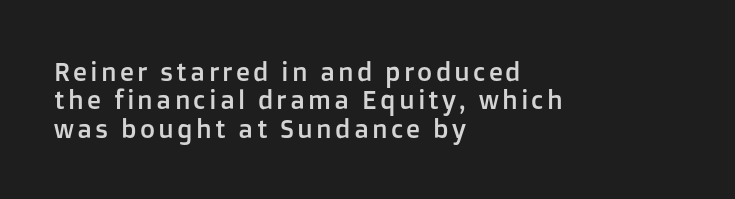
The image shows 26 px text type, upright; set left-aligned, tight line spacing (1.09x), not underlined.
